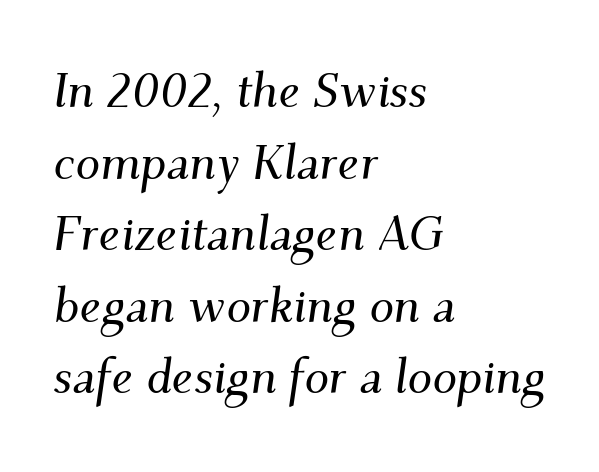
The baseline area is clear. The rag falls on the right side of this text block. Each word holds together tightly as a unit, with standard inter-letter gaps. The leading is moderate, giving the passage an even texture.
